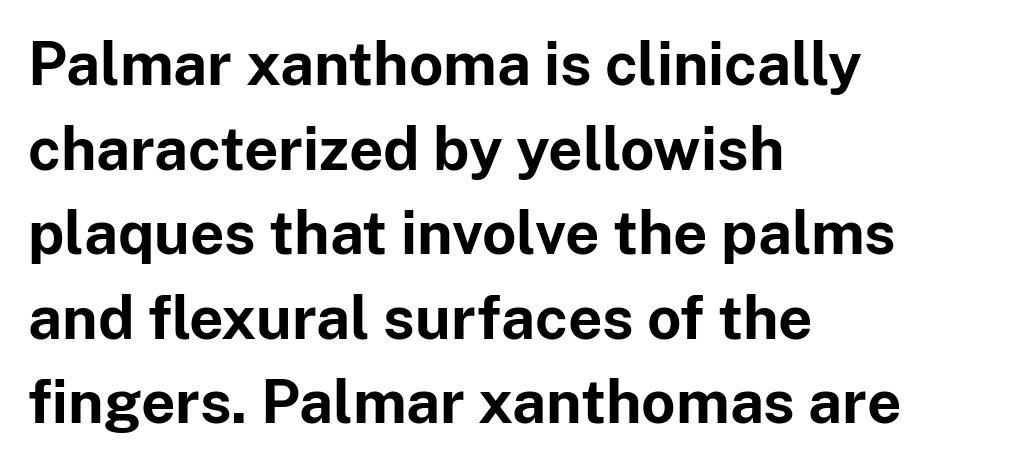
You can tell from the bare stems that sans-serif type was used. The letters are bold, with thick, heavy strokes. The lines are quadded left. The foot of each line stays bare and open.
